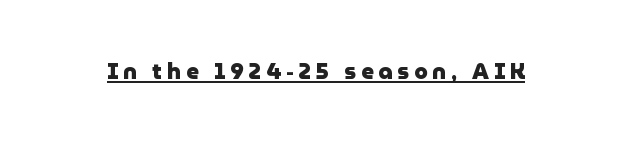
Q: Is the text bold? A: Yes.
Q: Is the text italic (slanted)? A: No, it is upright.
Q: Is the text underlined? A: Yes.
Q: Is the spacing between letters normal or unusually wide? A: Unusually wide.
